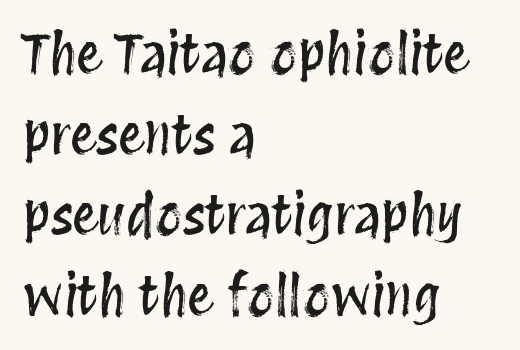
The specimen omits any rule beneath the text block's lines. A typesetter would call this proportional, since set widths differ per character. If you drew a line through each stem, it would be perfectly vertical. The rag falls on the right side of this text block. Characters follow at the spacing the type designer built in. Vertically, the passage feels balanced, rows spaced as you'd expect.
